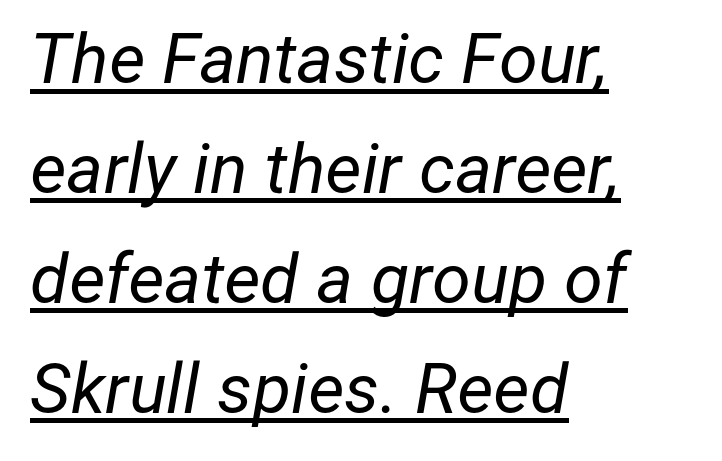
{"italic": "yes", "lean": "right", "slant_degrees": 12, "bold": "no", "weight": "regular", "width": "normal", "stroke_contrast": "low", "x_height": "medium", "monospaced": "no", "underline": "yes", "align": "left", "line_spacing": "normal", "line_spacing_ratio": 1.57, "letter_spacing": "normal", "letter_spacing_em": 0.0, "glyph_px": 70}
